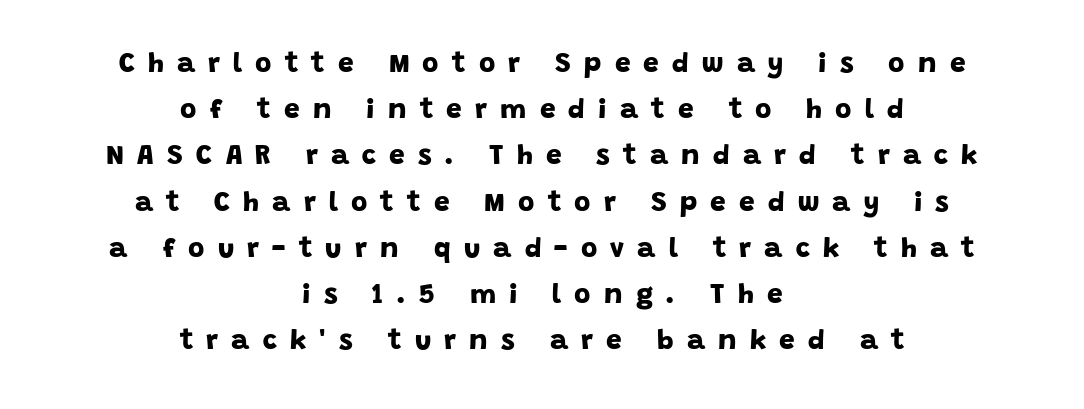
{"serif": "no", "bold": "yes", "weight": "bold", "width": "normal", "stroke_contrast": "low", "x_height": "large", "monospaced": "no", "underline": "no", "align": "center", "line_spacing": "normal", "line_spacing_ratio": 1.65, "letter_spacing": "wide", "letter_spacing_em": 0.47, "glyph_px": 28}
